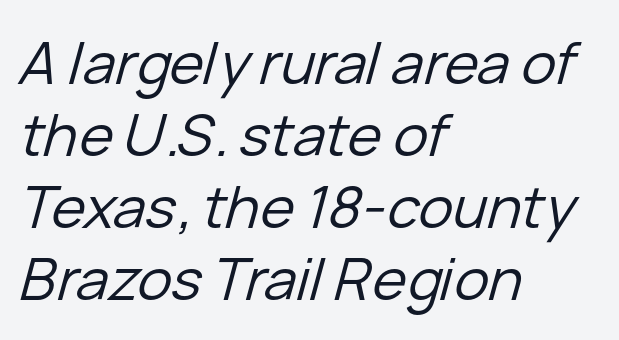
The image shows 58 px regular-weight type, italic (leaning right); set left-aligned, line spacing 1.24x, normal letter spacing, not underlined; low stroke contrast and a medium x-height.
